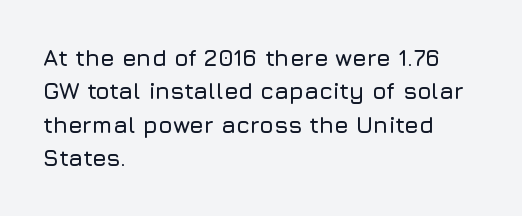
{"italic": "no", "underline": "no", "align": "left", "line_spacing": "normal", "line_spacing_ratio": 1.45, "letter_spacing": "normal", "letter_spacing_em": 0.0, "glyph_px": 23}
